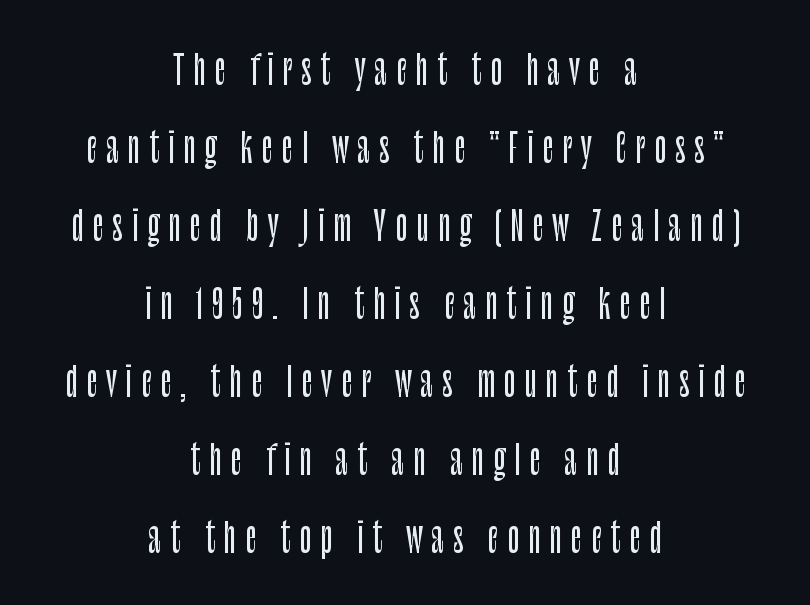
The horizontal fit of the characters is loose and conspicuously gappy. The glyphs are unaccompanied by any horizontal stroke below them. Observe the absence of serifs on each vertical stroke in this sample. How would I describe the line gaps? Wide and relaxed.
